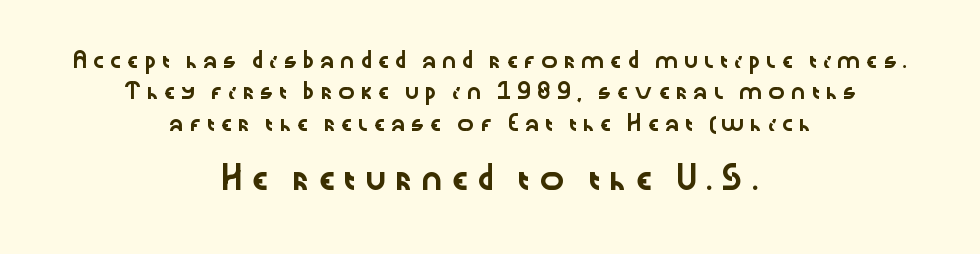
Q: Is the text italic (slanted)? A: No, it is upright.
Q: Is the text underlined? A: No.
Q: How is the paragraph aligned? A: Centered.
Q: Is the spacing between letters normal or unusually wide? A: Unusually wide.
Q: Is the spacing between lines tight, normal or loose? A: Loose.
Q: Which block of text is set in a larger size, the first (top) or the second (bottom)? A: The second (bottom) one.
